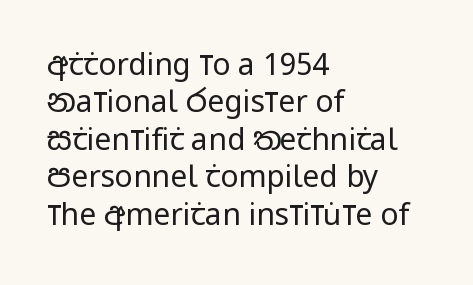
Stroke terminals: plain, sans-serif. Posture: upright roman. Note the varied advance widths — an 'i' is clearly narrower than an 'm'. These lines are set flush left with a ragged right edge. Stems and bowls with no extra thickness — not bold.
